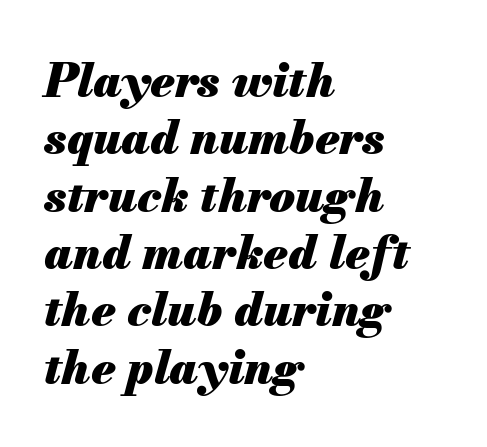
The image shows 47 px heavy type, italic (leaning right); set left-aligned, line spacing 1.22x, normal letter spacing, not underlined; medium stroke contrast and a small x-height.
